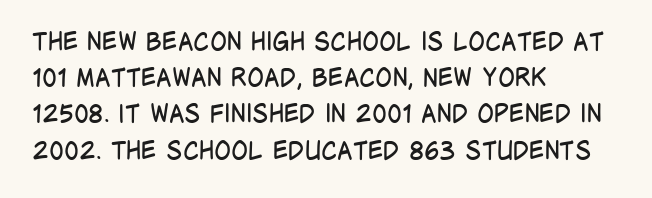
The image shows 25 px text type, upright; set left-aligned, normal line spacing (1.45x), normal letter spacing, not underlined.
